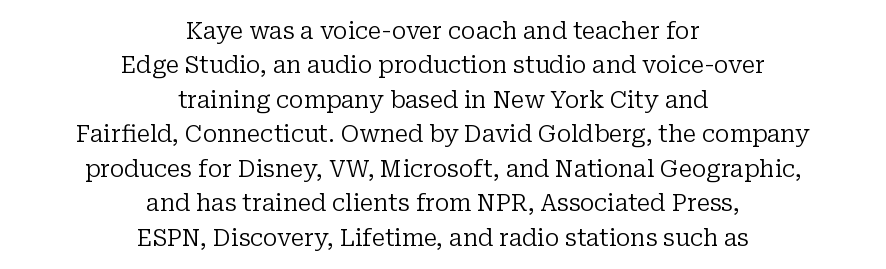
The vertical gap from one line to the next is medium. The letterforms sit at book weight or below. The compositor balanced each line on the midline. This sample uses plain, unmodified letter spacing. The lettering holds an erect, upright posture throughout. Each row of text sits above clean, open space.
